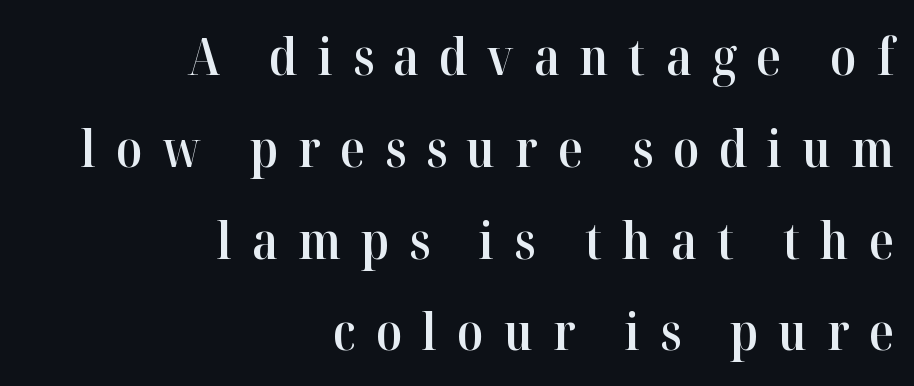
{"serif": "yes", "italic": "no", "bold": "semi", "weight": "semibold", "width": "normal", "stroke_contrast": "high", "x_height": "medium", "monospaced": "no", "underline": "no", "align": "right", "line_spacing_ratio": 1.8, "letter_spacing": "wide", "letter_spacing_em": 0.39, "glyph_px": 51}
